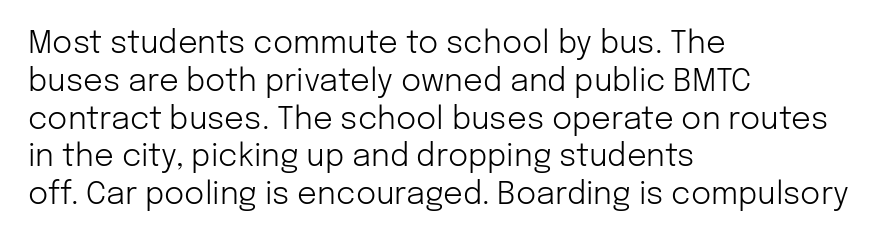
Q: Is the text bold? A: No.
Q: Is the text italic (slanted)? A: No, it is upright.
Q: Is the typeface a serif or a sans-serif typeface? A: Sans-serif.
Q: Is the text underlined? A: No.
Q: How is the paragraph aligned? A: Left-aligned.
Q: Is the spacing between letters normal or unusually wide? A: Normal.
Q: Width (condensed, normal, or wide)? A: Normal.
Q: Stroke contrast? A: Low.
Q: x-height? A: Medium.
Q: Monospaced? A: No.
